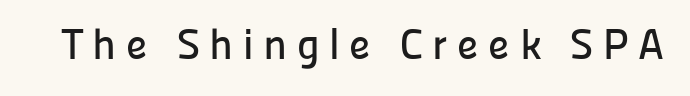
{"serif": "no", "italic": "no", "width": "normal", "stroke_contrast": "low", "x_height": "medium", "monospaced": "no", "underline": "no", "letter_spacing": "wide", "letter_spacing_em": 0.22, "glyph_px": 43}
